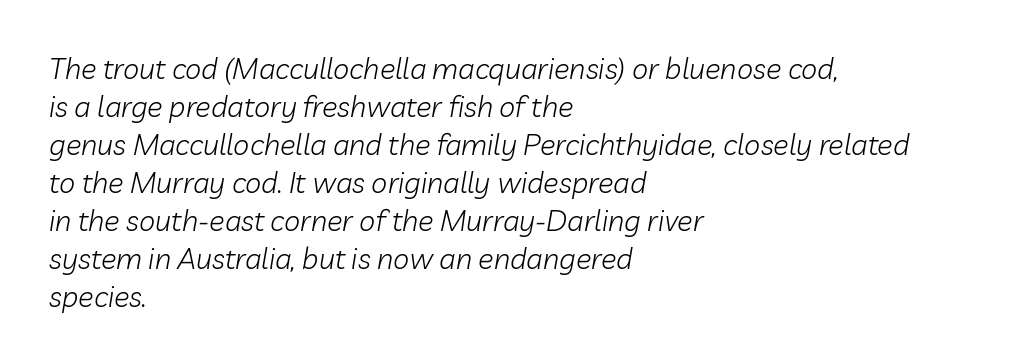
{"italic": "yes", "lean": "right", "slant_degrees": 10, "bold": "no", "weight": "light", "width": "normal", "stroke_contrast": "low", "x_height": "medium", "monospaced": "no", "underline": "no", "align": "left", "line_spacing": "normal", "line_spacing_ratio": 1.31, "letter_spacing": "normal", "letter_spacing_em": 0.0, "glyph_px": 29}
